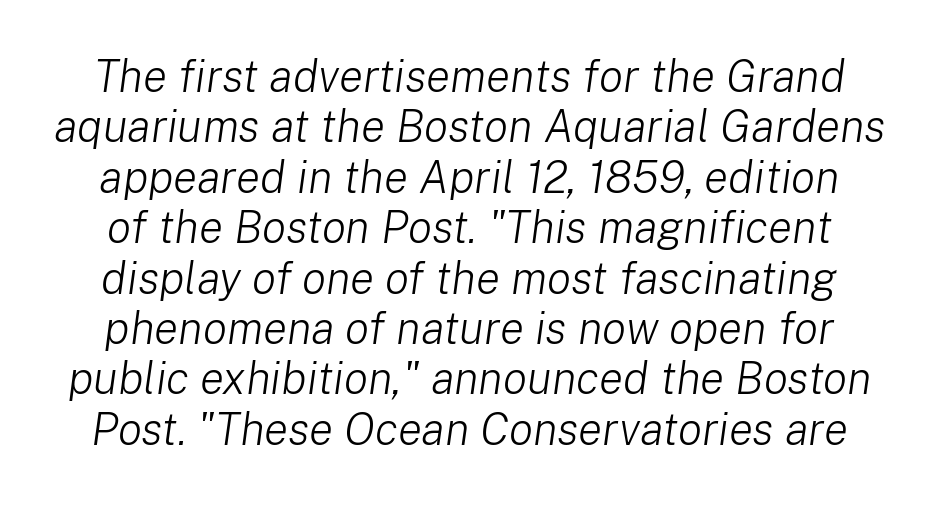
The image shows 45 px light type, italic (leaning right); set tight line spacing (1.12x), normal letter spacing, not underlined; low stroke contrast and a medium x-height.
